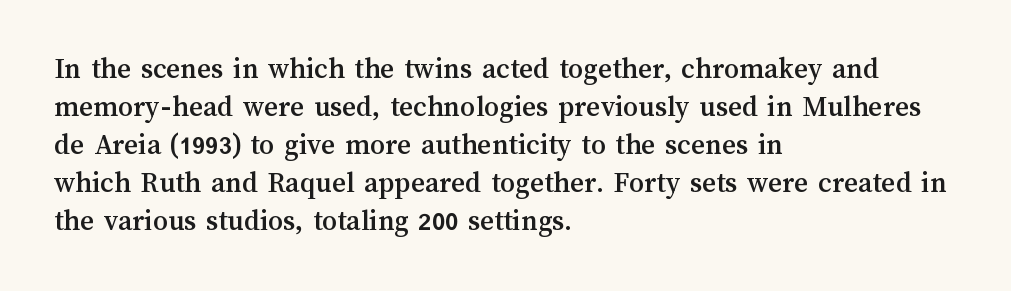
Q: Is the text italic (slanted)? A: No, it is upright.
Q: Is the text underlined? A: No.
Q: How is the paragraph aligned? A: Left-aligned.
Q: Is the spacing between letters normal or unusually wide? A: Normal.
Q: Is the spacing between lines tight, normal or loose? A: Normal.
Q: Width (condensed, normal, or wide)? A: Normal.
Q: Stroke contrast? A: Medium.
Q: x-height? A: Medium.
Q: Monospaced? A: No.
